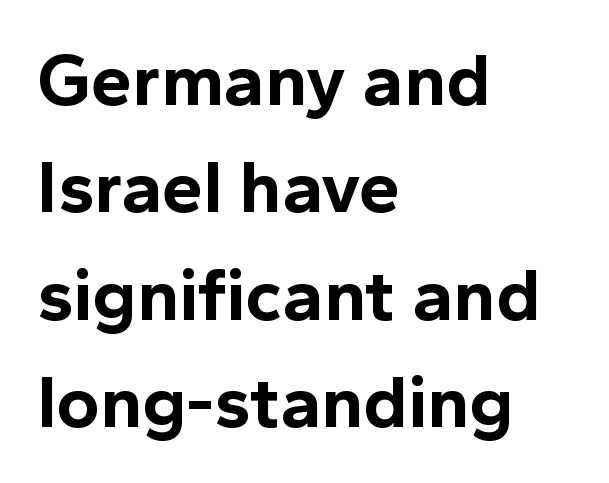
Q: Is the text bold? A: Yes.
Q: Is the text italic (slanted)? A: No, it is upright.
Q: Is the typeface a serif or a sans-serif typeface? A: Sans-serif.
Q: Is the text underlined? A: No.
Q: How is the paragraph aligned? A: Left-aligned.
Q: Is the spacing between letters normal or unusually wide? A: Normal.
Q: Is the spacing between lines tight, normal or loose? A: Normal.
Q: Width (condensed, normal, or wide)? A: Normal.
Q: x-height? A: Medium.
Q: Monospaced? A: No.
